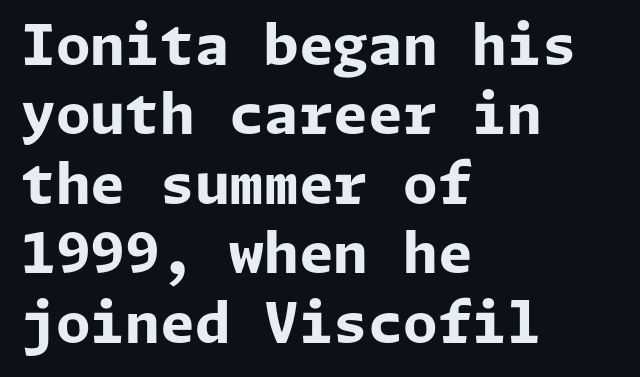
{"serif": "no", "italic": "no", "bold": "yes", "weight": "bold", "width": "normal", "stroke_contrast": "low", "x_height": "medium", "underline": "no", "align": "left", "line_spacing_ratio": 1.24, "letter_spacing": "normal", "letter_spacing_em": 0.0, "glyph_px": 56}
